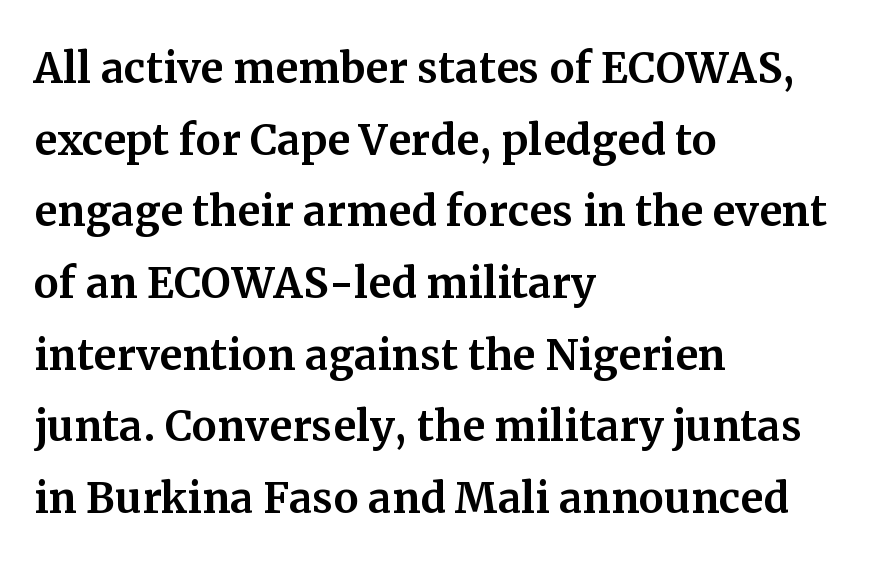
{"serif": "yes", "italic": "no", "width": "normal", "stroke_contrast": "medium", "x_height": "medium", "monospaced": "no", "underline": "no", "align": "left", "line_spacing": "normal", "line_spacing_ratio": 1.28, "letter_spacing": "normal", "letter_spacing_em": 0.0, "glyph_px": 56}
